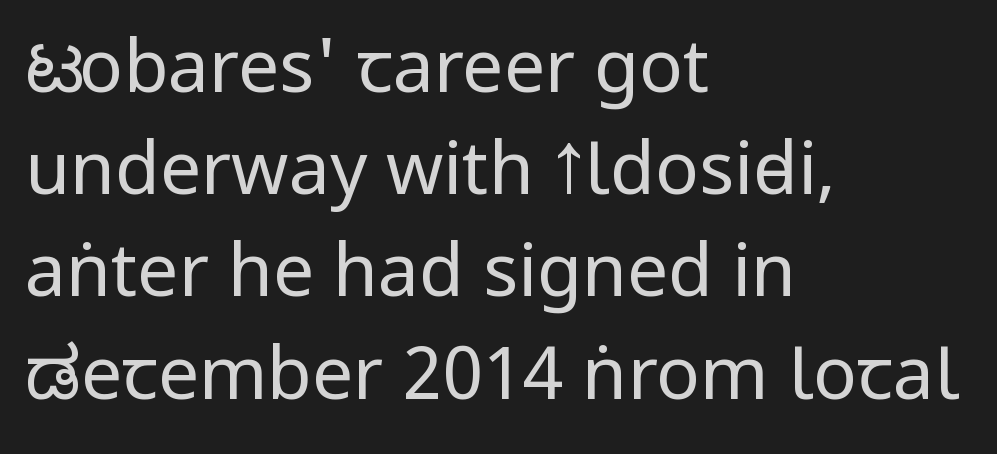
Q: Is the text bold? A: No.
Q: Is the text italic (slanted)? A: No, it is upright.
Q: Is the typeface a serif or a sans-serif typeface? A: Sans-serif.
Q: Is the text underlined? A: No.
Q: How is the paragraph aligned? A: Left-aligned.
Q: Is the spacing between letters normal or unusually wide? A: Normal.
Q: Is the spacing between lines tight, normal or loose? A: Normal.
Q: Width (condensed, normal, or wide)? A: Condensed.
Q: Stroke contrast? A: Low.
Q: x-height? A: Large.
Q: Monospaced? A: No.
